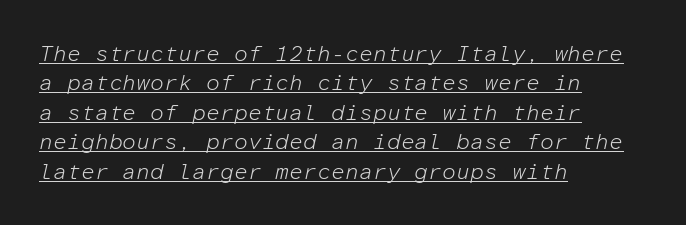
These lines sit exactly where default settings would place them. Stroke mass is kept to a normal reading level or below. Caption: standard tracking, unaltered. You can tell it's italic because the verticals aren't actually vertical. Each line starts at the same left margin while the right side varies.
